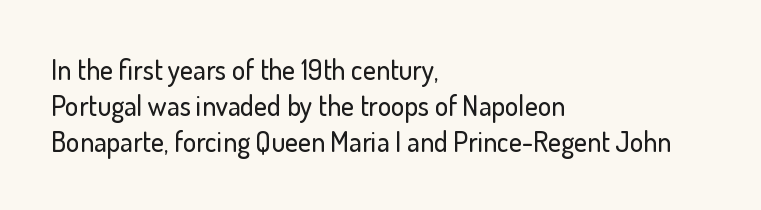
Baseline-to-baseline distance is the conventional proportion of letter height. The ragged edge is on the right, which tells us the setting is flush left. You could not count columns in this text — the font is proportionally spaced. It's the straight-up-and-down kind of type. The face used here is rendered with its standard letterfit.
